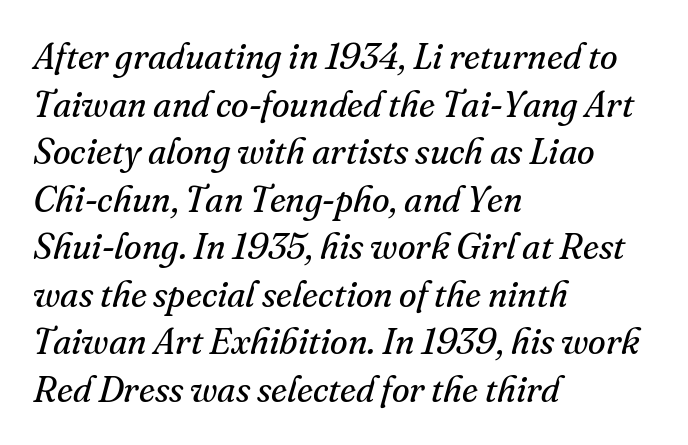
Q: Is the text bold? A: No.
Q: Is the text italic (slanted)? A: Yes, it leans right by about 16 degrees.
Q: Is the typeface a serif or a sans-serif typeface? A: Serif.
Q: Is the text underlined? A: No.
Q: How is the paragraph aligned? A: Left-aligned.
Q: Is the spacing between letters normal or unusually wide? A: Normal.
Q: Is the spacing between lines tight, normal or loose? A: Normal.
Q: Width (condensed, normal, or wide)? A: Normal.
Q: Stroke contrast? A: Medium.
Q: x-height? A: Small.
Q: Monospaced? A: No.
